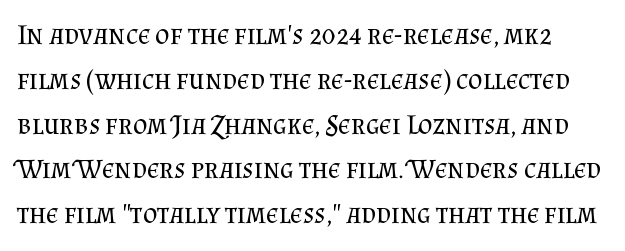
Weight: not bold — regular or lighter. Every character sits straight up, as roman type does. Decoration check: the copy has no underline. Does the leading feel generous? No, just average. This rendering employs a face with finishing strokes, i.e., a serif.
